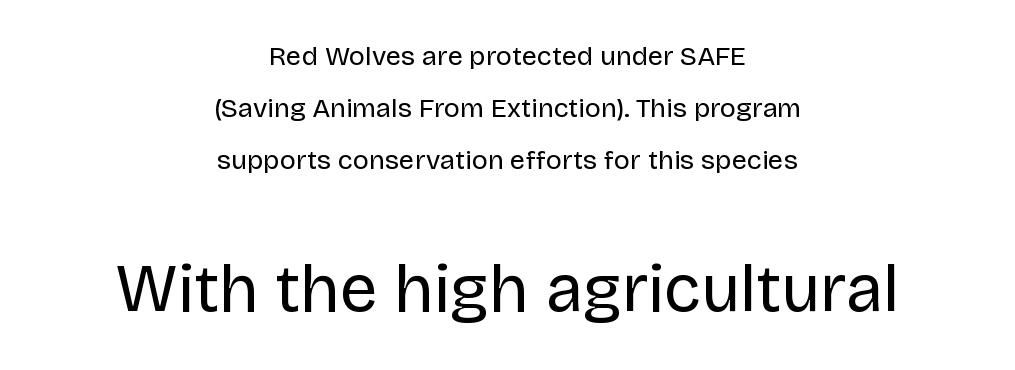
The image shows 67 px regular-weight sans-serif type, upright; set centered, loose line spacing (1.92x), normal letter spacing, not underlined; the second (bottom) block is 2.48x larger; low stroke contrast and a large x-height.
